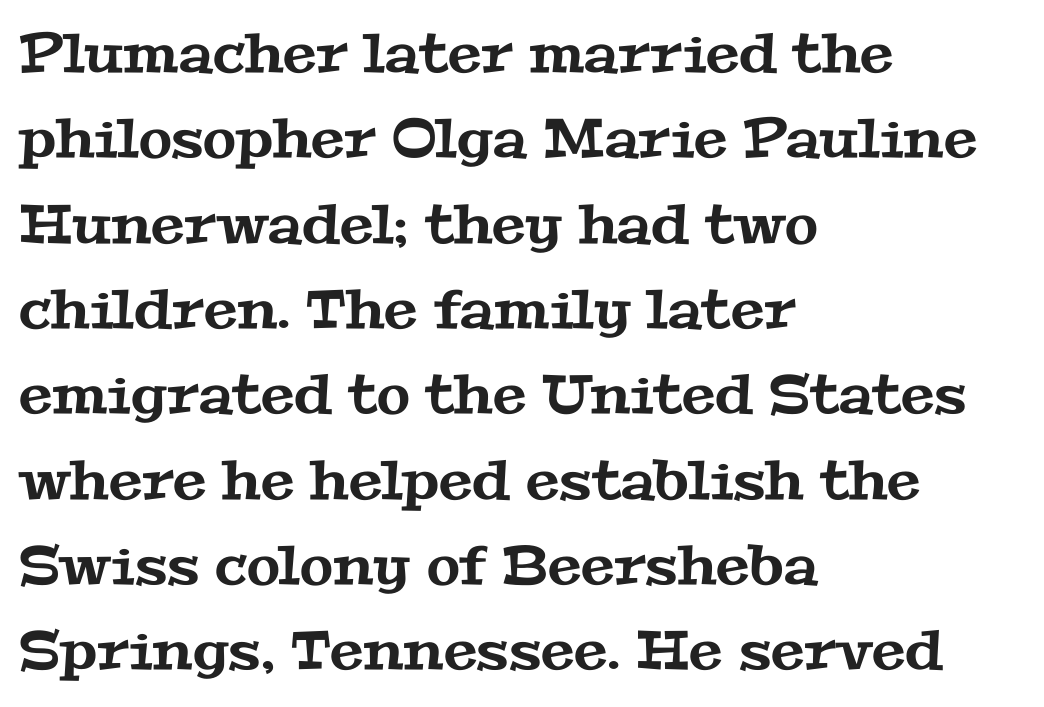
{"serif": "yes", "width": "wide", "stroke_contrast": "medium", "x_height": "medium", "monospaced": "no", "underline": "no", "align": "left", "line_spacing": "normal", "line_spacing_ratio": 1.58, "letter_spacing": "normal", "letter_spacing_em": 0.0, "glyph_px": 54}
